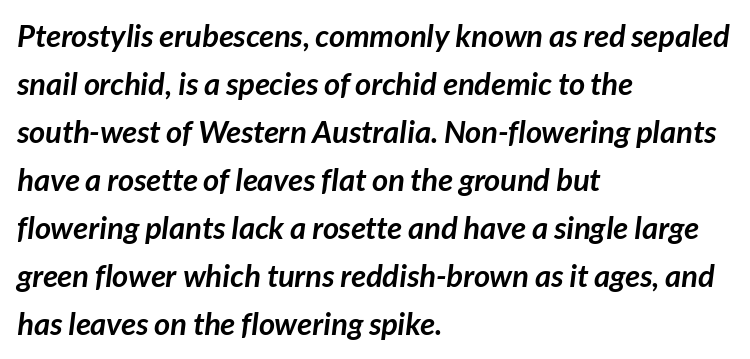
Q: Is the text bold? A: Yes.
Q: Is the typeface a serif or a sans-serif typeface? A: Sans-serif.
Q: Is the text underlined? A: No.
Q: How is the paragraph aligned? A: Left-aligned.
Q: Is the spacing between letters normal or unusually wide? A: Normal.
Q: Is the spacing between lines tight, normal or loose? A: Normal.
Q: Width (condensed, normal, or wide)? A: Normal.
Q: Stroke contrast? A: Low.
Q: x-height? A: Medium.
Q: Monospaced? A: No.
